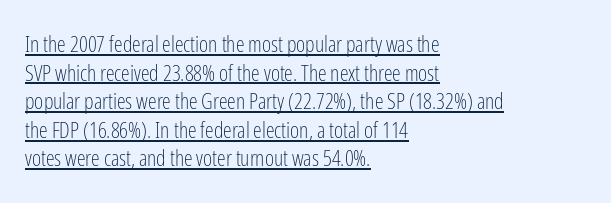
{"italic": "no", "bold": "no", "underline": "yes", "align": "left", "line_spacing": "normal", "line_spacing_ratio": 1.3, "letter_spacing": "normal", "letter_spacing_em": 0.0, "glyph_px": 22}
